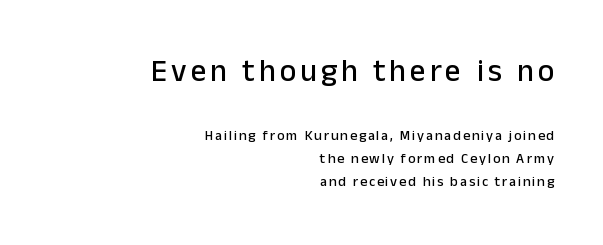
Q: Is the text italic (slanted)? A: No, it is upright.
Q: Is the typeface a serif or a sans-serif typeface? A: Sans-serif.
Q: Is the text underlined? A: No.
Q: How is the paragraph aligned? A: Right-aligned.
Q: Is the spacing between lines tight, normal or loose? A: Normal.
Q: Which block of text is set in a larger size, the first (top) or the second (bottom)? A: The first (top) one.
Q: Width (condensed, normal, or wide)? A: Normal.
Q: Stroke contrast? A: Low.
Q: x-height? A: Medium.
Q: Monospaced? A: No.
